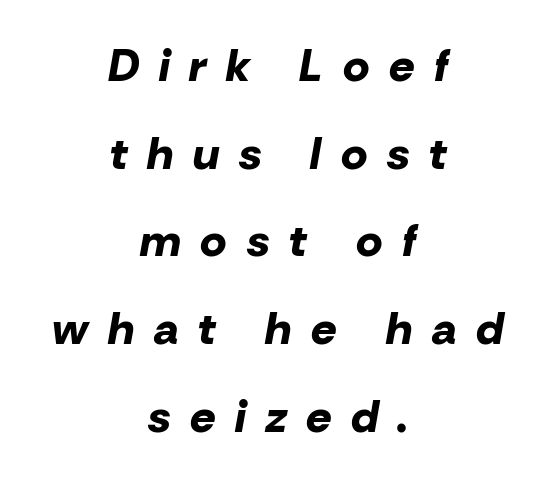
{"italic": "yes", "lean": "right", "slant_degrees": 10, "bold": "yes", "weight": "bold", "width": "normal", "stroke_contrast": "low", "x_height": "medium", "monospaced": "no", "underline": "no", "align": "center", "line_spacing": "loose", "line_spacing_ratio": 1.95, "letter_spacing": "wide", "letter_spacing_em": 0.44, "glyph_px": 45}
